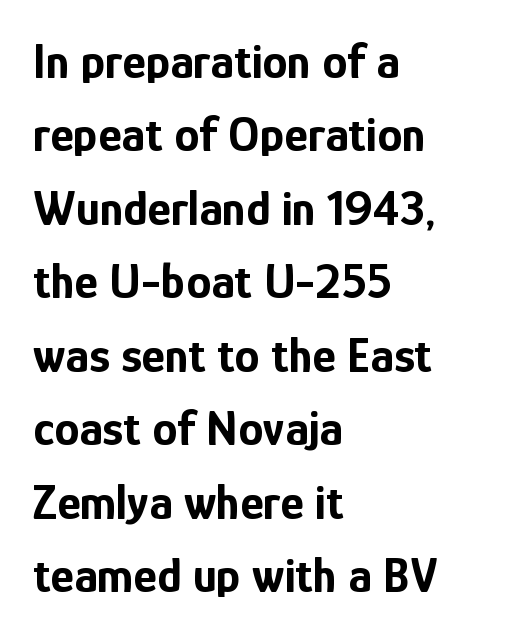
{"serif": "no", "italic": "no", "bold": "yes", "weight": "bold", "width": "condensed", "stroke_contrast": "low", "x_height": "medium", "monospaced": "no", "underline": "no", "align": "left", "line_spacing": "normal", "line_spacing_ratio": 1.47, "letter_spacing": "normal", "letter_spacing_em": 0.0, "glyph_px": 50}
